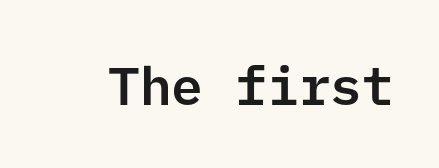
Check where the strokes stop: nothing finishes them off — pure sans. Any mark beneath the type? The region is blank. This rendering leaves character spacing at its baseline value. Vertical strokes here are truly vertical.
